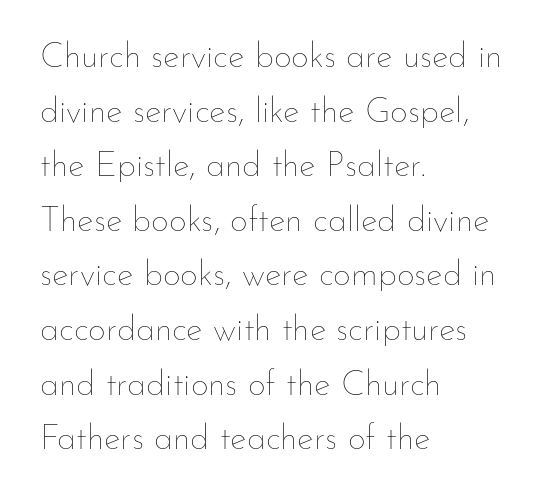
The image shows 35 px thin type, upright; set left-aligned, normal line spacing (1.56x), normal letter spacing, not underlined; low stroke contrast and a small x-height.
